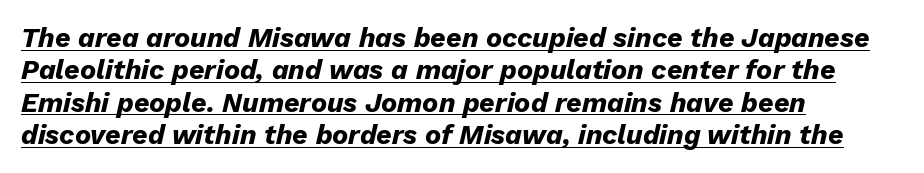
Q: Is the text bold? A: Yes.
Q: Is the text italic (slanted)? A: Yes, it leans right by about 13 degrees.
Q: Is the text underlined? A: Yes.
Q: How is the paragraph aligned? A: Left-aligned.
Q: Is the spacing between letters normal or unusually wide? A: Normal.
